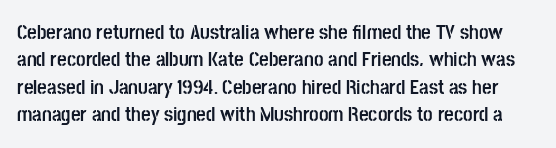
{"italic": "no", "bold": "yes", "underline": "no", "line_spacing": "normal", "line_spacing_ratio": 1.3, "letter_spacing": "normal", "letter_spacing_em": 0.0, "glyph_px": 21}
